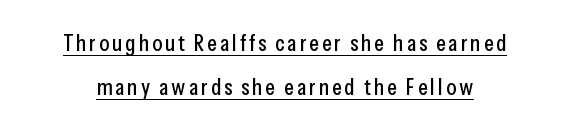
{"italic": "no", "underline": "yes", "line_spacing": "loose", "line_spacing_ratio": 1.91, "glyph_px": 23}
